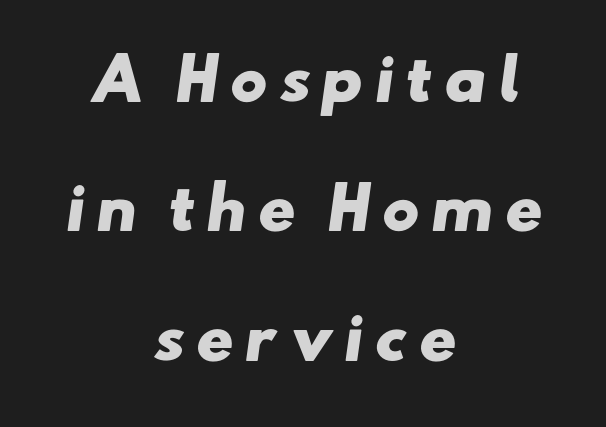
The image shows 57 px heavy, wide sans-serif type; set centered, loose line spacing (2.27x), not underlined; low stroke contrast and a small x-height.
